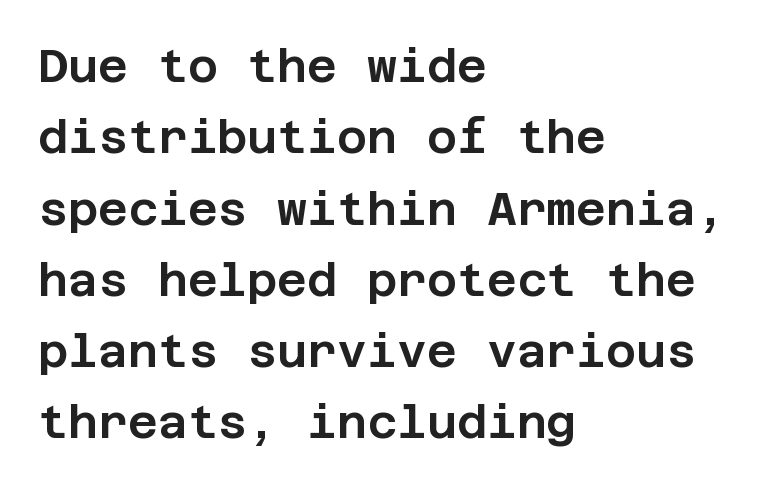
Q: Is the text italic (slanted)? A: No, it is upright.
Q: Is the typeface a serif or a sans-serif typeface? A: Sans-serif.
Q: Is the text underlined? A: No.
Q: How is the paragraph aligned? A: Left-aligned.
Q: Is the spacing between letters normal or unusually wide? A: Normal.
Q: Is the spacing between lines tight, normal or loose? A: Normal.
Q: Width (condensed, normal, or wide)? A: Normal.
Q: Stroke contrast? A: Low.
Q: x-height? A: Large.
